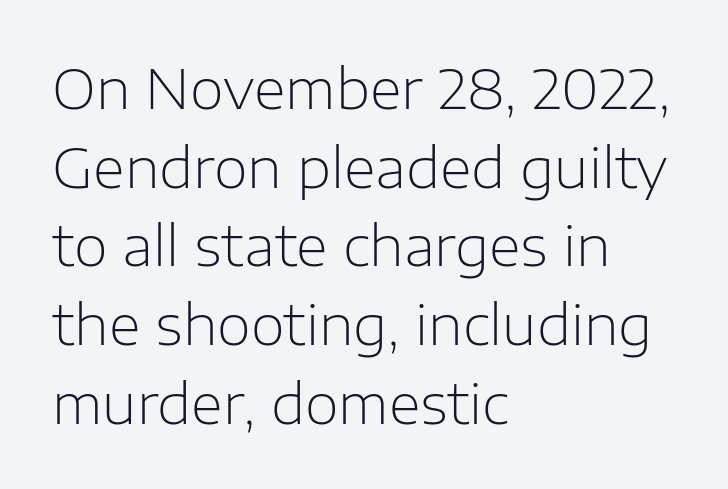
Ink coverage per letter is moderate at most. These lines are rendered in a variable-pitch font. Short and long lines alike share a common starting point at left. Letters rest on an invisible, unmarked baseline. Letterform terminals end flat and unadorned throughout the passage. These lines were composed using upright roman letters.
